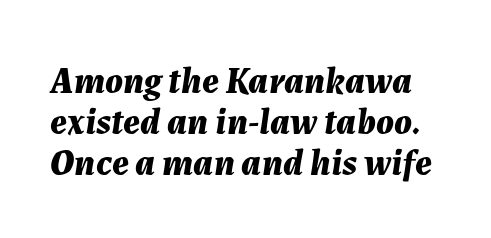
{"italic": "yes", "lean": "right", "slant_degrees": 7, "bold": "yes", "weight": "bold", "width": "normal", "stroke_contrast": "medium", "x_height": "medium", "monospaced": "no", "underline": "no", "line_spacing": "tight", "line_spacing_ratio": 1.11, "letter_spacing": "normal", "letter_spacing_em": 0.0, "glyph_px": 37}
